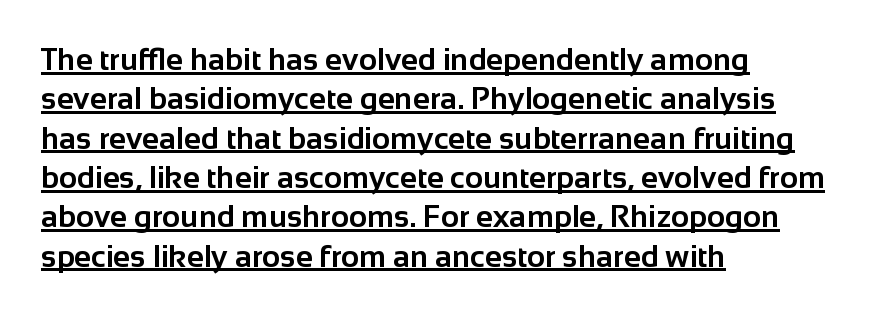
{"serif": "no", "italic": "no", "bold": "yes", "weight": "bold", "width": "normal", "stroke_contrast": "low", "x_height": "medium", "monospaced": "no", "underline": "yes", "align": "left", "line_spacing": "normal", "line_spacing_ratio": 1.27, "letter_spacing": "normal", "letter_spacing_em": 0.0, "glyph_px": 31}
